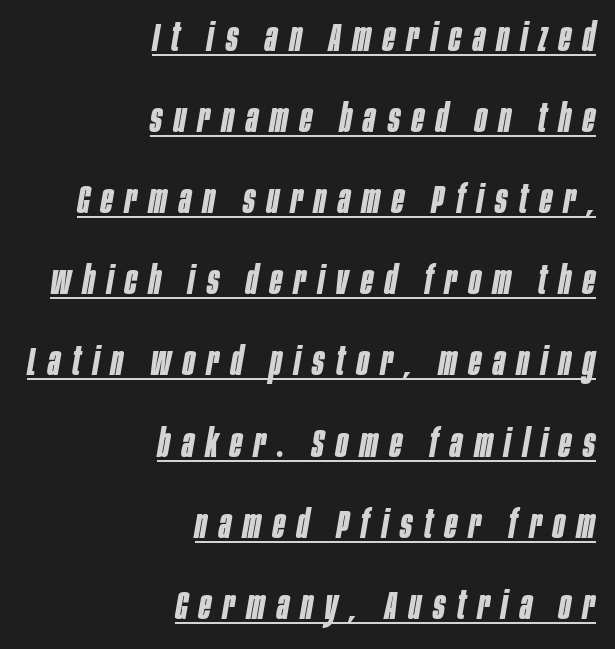
{"italic": "yes", "lean": "right", "slant_degrees": 10, "bold": "yes", "weight": "bold", "width": "condensed", "stroke_contrast": "low", "x_height": "large", "monospaced": "no", "underline": "yes", "align": "right", "line_spacing": "loose", "line_spacing_ratio": 2.08, "letter_spacing": "wide", "letter_spacing_em": 0.31, "glyph_px": 39}
